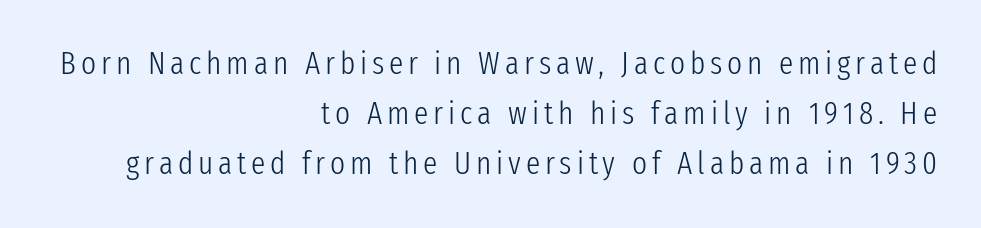
The image shows 32 px light, condensed sans-serif type, upright; set right-aligned, normal line spacing (1.57x), not underlined; low stroke contrast and a medium x-height.
